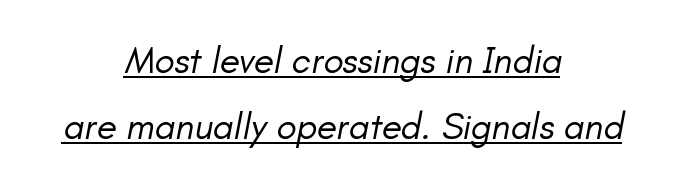
{"serif": "no", "bold": "no", "weight": "regular", "width": "normal", "stroke_contrast": "low", "x_height": "small", "monospaced": "no", "underline": "yes", "align": "center", "line_spacing_ratio": 1.78, "letter_spacing": "normal", "letter_spacing_em": 0.0, "glyph_px": 37}
